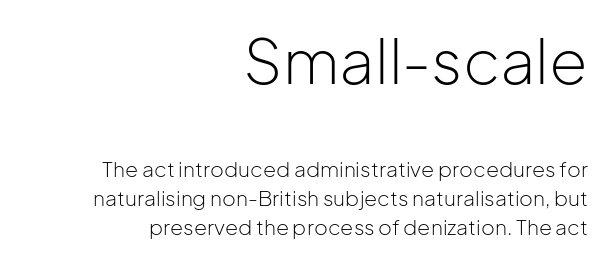
Q: Is the text bold? A: No.
Q: Is the text italic (slanted)? A: No, it is upright.
Q: Is the typeface a serif or a sans-serif typeface? A: Sans-serif.
Q: Is the text underlined? A: No.
Q: How is the paragraph aligned? A: Right-aligned.
Q: Is the spacing between letters normal or unusually wide? A: Normal.
Q: Is the spacing between lines tight, normal or loose? A: Normal.
Q: Which block of text is set in a larger size, the first (top) or the second (bottom)? A: The first (top) one.
Q: Width (condensed, normal, or wide)? A: Normal.
Q: Stroke contrast? A: Low.
Q: x-height? A: Medium.
Q: Monospaced? A: No.
